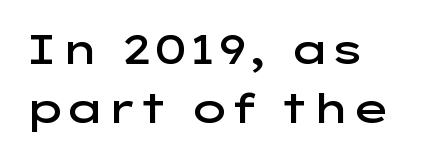
The image shows 41 px semibold, wide sans-serif type, upright; set left-aligned, normal line spacing (1.44x), normal letter spacing, not underlined; low stroke contrast and a medium x-height.
